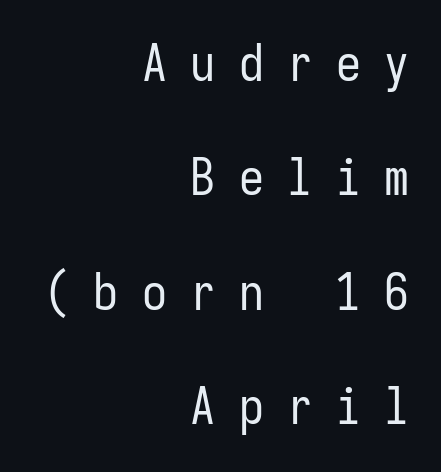
A typesetter would call this leading open, well beyond the default. Plain, unruled lines of type. Teacher's note: observe the even right margin — that is flush-right alignment. Italic: no, the glyphs are upright roman.
